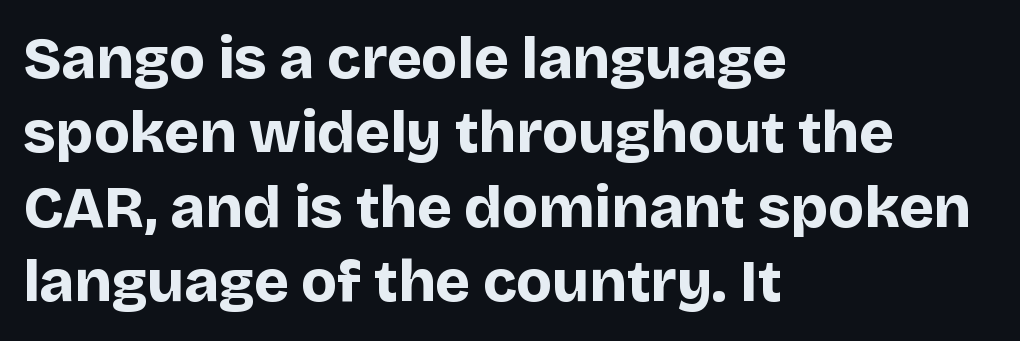
The image shows 59 px bold sans-serif type, upright; set left-aligned, normal line spacing (1.26x), normal letter spacing, not underlined; low stroke contrast and a large x-height.
